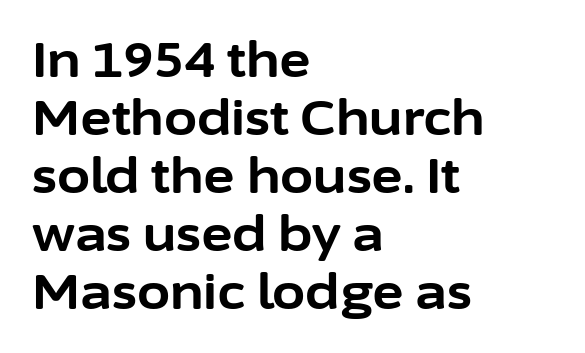
The image shows 48 px bold sans-serif type, upright; set left-aligned, line spacing 1.21x, normal letter spacing, not underlined; low stroke contrast and a medium x-height.
